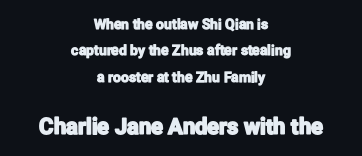
Q: Is the text italic (slanted)? A: No, it is upright.
Q: Is the text underlined? A: No.
Q: How is the paragraph aligned? A: Centered.
Q: Is the spacing between letters normal or unusually wide? A: Normal.
Q: Which block of text is set in a larger size, the first (top) or the second (bottom)? A: The second (bottom) one.
